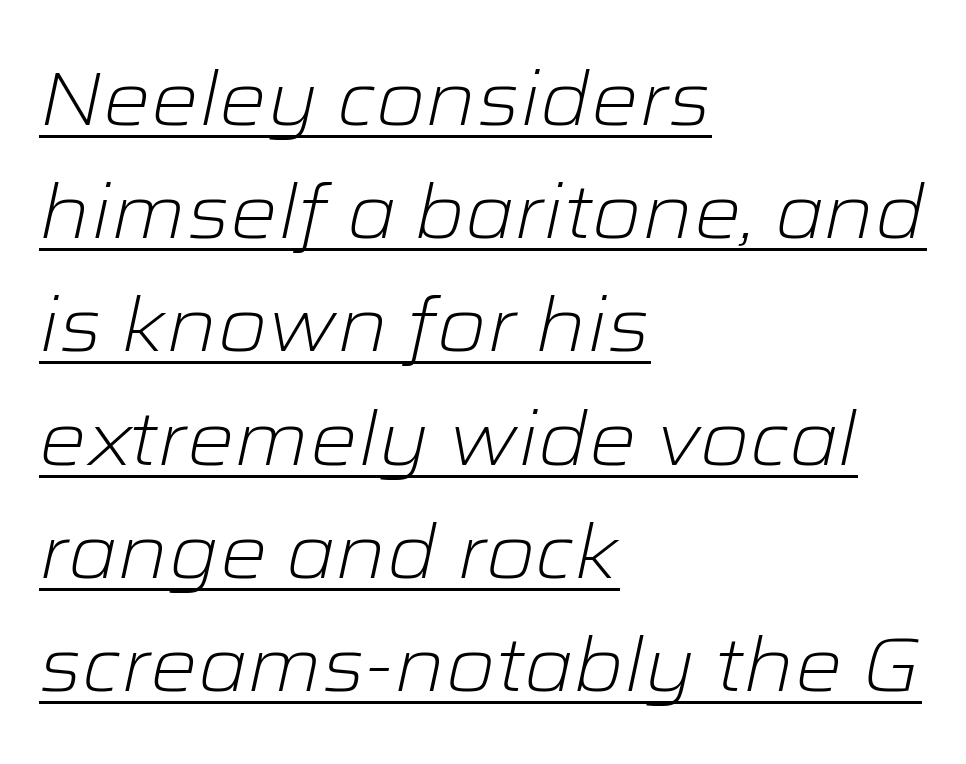
{"italic": "yes", "lean": "right", "slant_degrees": 12, "bold": "no", "weight": "light", "width": "wide", "stroke_contrast": "low", "x_height": "medium", "monospaced": "no", "underline": "yes", "align": "left", "line_spacing": "normal", "line_spacing_ratio": 1.51, "letter_spacing": "normal", "letter_spacing_em": 0.0, "glyph_px": 75}
